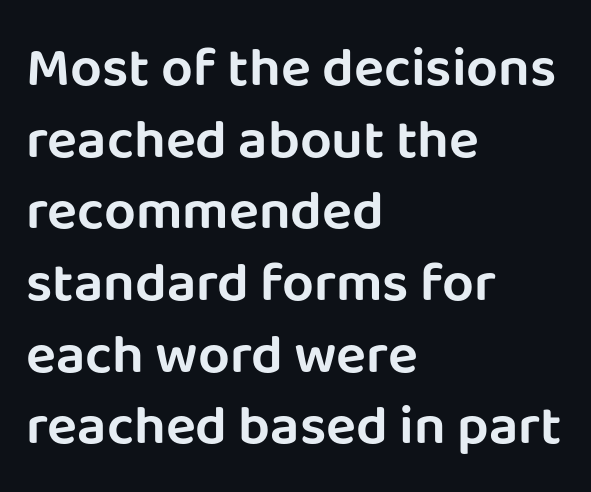
Q: Is the text italic (slanted)? A: No, it is upright.
Q: Is the typeface a serif or a sans-serif typeface? A: Sans-serif.
Q: Is the text underlined? A: No.
Q: How is the paragraph aligned? A: Left-aligned.
Q: Is the spacing between letters normal or unusually wide? A: Normal.
Q: Is the spacing between lines tight, normal or loose? A: Normal.
Q: Width (condensed, normal, or wide)? A: Normal.
Q: Stroke contrast? A: Low.
Q: x-height? A: Large.
Q: Monospaced? A: No.
